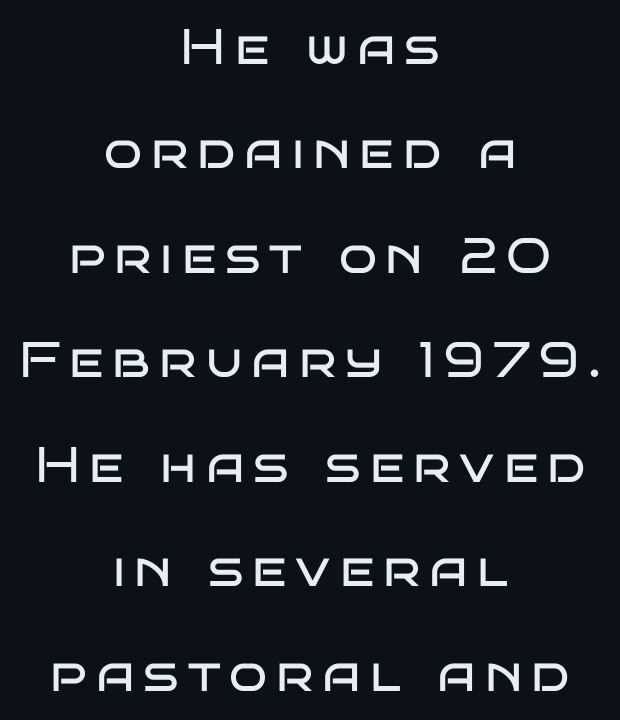
A typesetter would call this leading open, well beyond the default. Type style note: lacks serifs. The face looks like a standard text weight, possibly lighter. Note the varied advance widths — an 'i' is clearly narrower than an 'm'.
